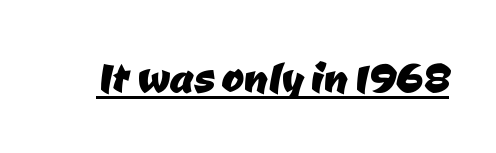
{"serif": "no", "width": "normal", "stroke_contrast": "low", "x_height": "medium", "monospaced": "no", "underline": "yes", "letter_spacing": "normal", "letter_spacing_em": 0.0, "glyph_px": 54}
